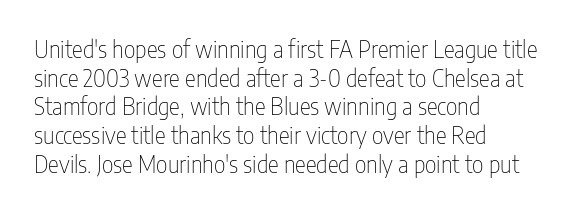
{"italic": "no", "bold": "no", "underline": "no", "align": "left", "line_spacing": "normal", "line_spacing_ratio": 1.25, "letter_spacing": "normal", "letter_spacing_em": 0.0, "glyph_px": 23}
